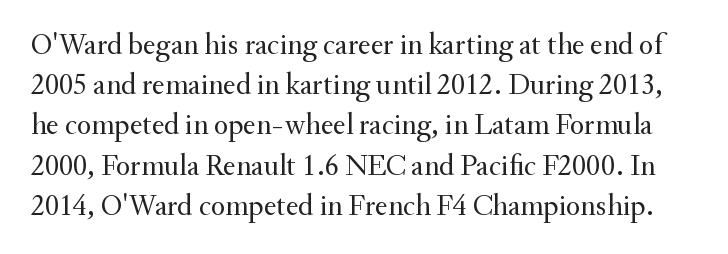
These lines are rendered in a variable-pitch font. Each word holds together tightly as a unit, with standard inter-letter gaps. The space beneath each line is pristine and unruled. The passage shown is typeset with a serif family. A typesetter would mark this as roman, not italic. Notice how descenders clear the ascenders below comfortably — that's standard leading.
